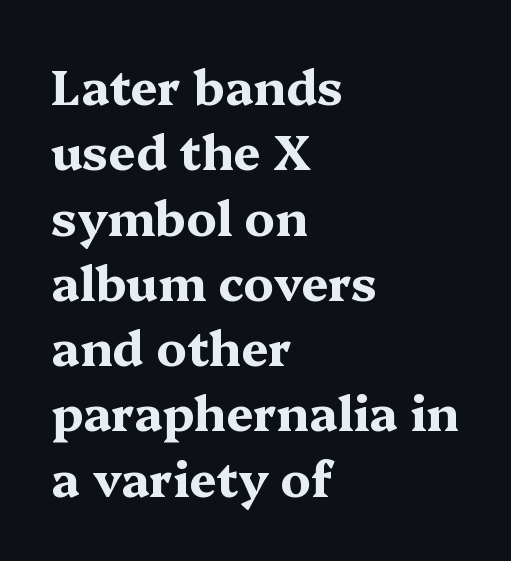
This sample uses plain, unmodified letter spacing. The characters look thick and weighty, a clear bold. These lines are rendered in a variable-pitch font. This sample uses an upright cut, with every glyph sitting square on the baseline. Old-style or modern, the face here clearly has serifs. Does the leading feel generous? No, just average.
